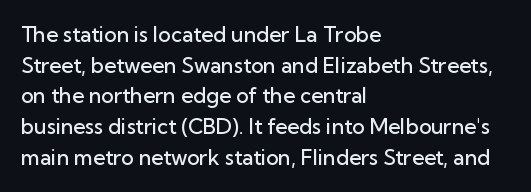
Look at the tracking — it's just the regular setting, nothing added. Normally led — the rows are evenly, conventionally spaced. The paragraph has a hard left edge and a soft right edge. Notice how the stems are strictly vertical — no italics here.
